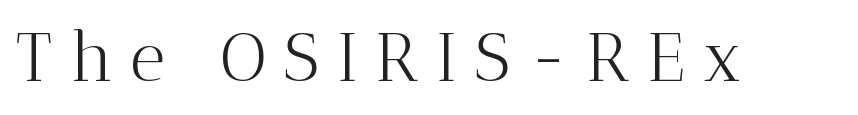
The image shows 69 px light serif type, upright; set unusually wide letter spacing (+0.25 em), not underlined; medium stroke contrast and a medium x-height.
